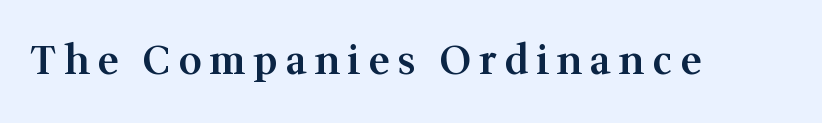
{"serif": "yes", "italic": "no", "bold": "semi", "weight": "semibold", "width": "normal", "stroke_contrast": "medium", "x_height": "medium", "monospaced": "no", "underline": "no", "letter_spacing": "wide", "letter_spacing_em": 0.2, "glyph_px": 40}
